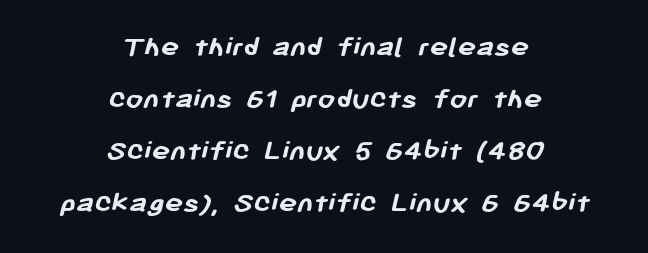
The image shows 31 px semibold sans-serif type; set centered, normal line spacing (1.68x), normal letter spacing, not underlined; low stroke contrast and a medium x-height.
